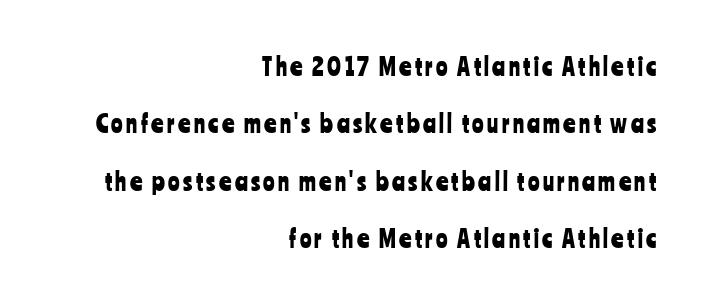
Q: Is the text italic (slanted)? A: No, it is upright.
Q: Is the text underlined? A: No.
Q: How is the paragraph aligned? A: Right-aligned.
Q: Is the spacing between lines tight, normal or loose? A: Loose.
